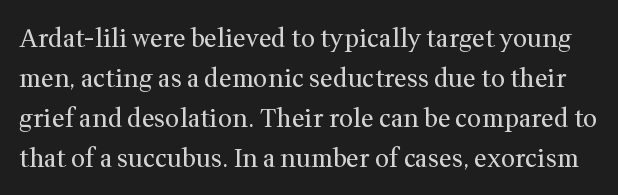
Q: Is the text bold? A: No.
Q: Is the text italic (slanted)? A: No, it is upright.
Q: Is the text underlined? A: No.
Q: Is the spacing between letters normal or unusually wide? A: Normal.
Q: Is the spacing between lines tight, normal or loose? A: Normal.
